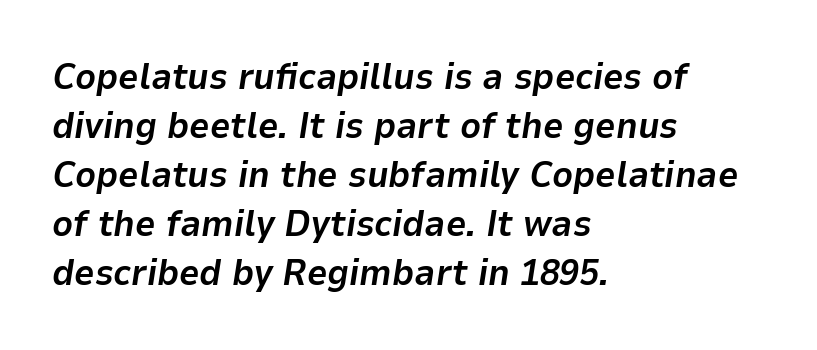
Note the varied advance widths — an 'i' is clearly narrower than an 'm'. A clean baseline with only descenders dipping below it. The paragraph has a hard left edge and a soft right edge. Emphasis-style slanted type is in use. Short note: letters normally spaced.
